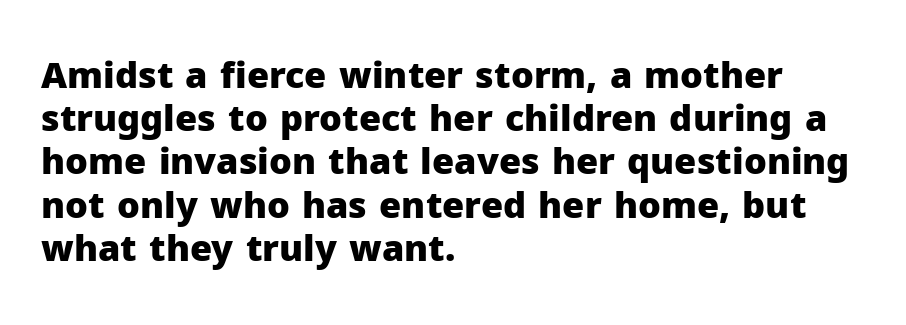
Q: Is the text bold? A: Yes.
Q: Is the text italic (slanted)? A: No, it is upright.
Q: Is the typeface a serif or a sans-serif typeface? A: Sans-serif.
Q: Is the text underlined? A: No.
Q: How is the paragraph aligned? A: Left-aligned.
Q: Is the spacing between letters normal or unusually wide? A: Normal.
Q: Width (condensed, normal, or wide)? A: Normal.
Q: Stroke contrast? A: Low.
Q: x-height? A: Medium.
Q: Monospaced? A: No.
